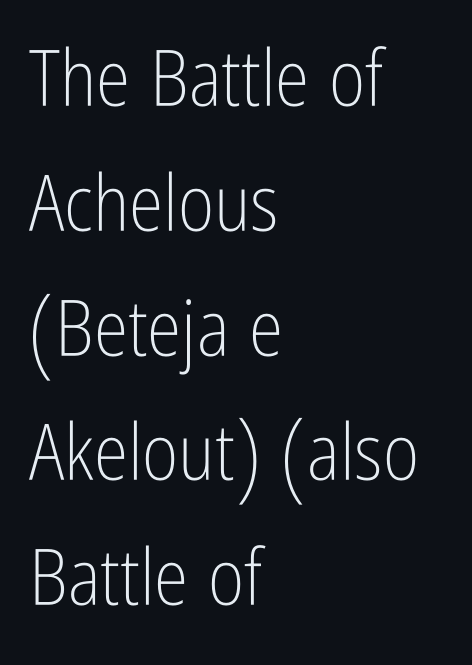
{"serif": "no", "italic": "no", "bold": "no", "weight": "light", "width": "condensed", "stroke_contrast": "low", "x_height": "medium", "monospaced": "no", "underline": "no", "align": "left", "line_spacing": "normal", "line_spacing_ratio": 1.6, "letter_spacing": "normal", "letter_spacing_em": 0.0, "glyph_px": 78}
